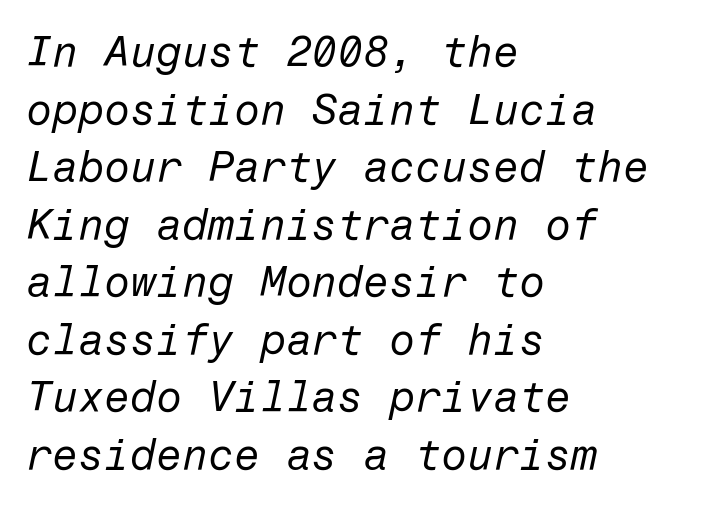
The image shows 42 px regular-weight type, italic (leaning right); set left-aligned, normal line spacing (1.37x), normal letter spacing, not underlined; low stroke contrast and a medium x-height.
